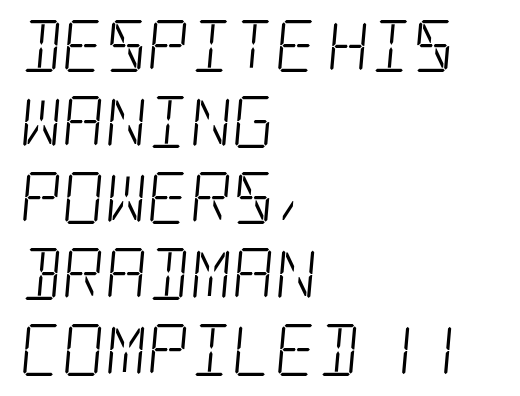
Q: Is the text bold? A: No.
Q: Is the typeface a serif or a sans-serif typeface? A: Serif.
Q: Is the text underlined? A: No.
Q: How is the paragraph aligned? A: Left-aligned.
Q: Is the spacing between letters normal or unusually wide? A: Normal.
Q: Is the spacing between lines tight, normal or loose? A: Normal.
Q: Width (condensed, normal, or wide)? A: Condensed.
Q: Stroke contrast? A: Low.
Q: x-height? A: Large.
